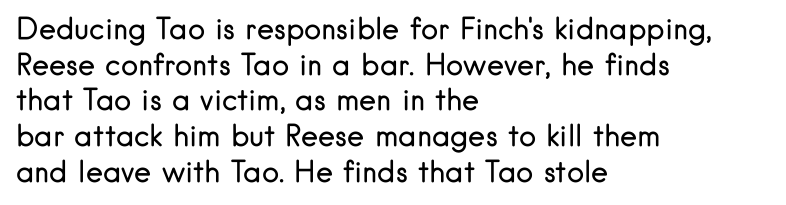
The letters advance in unequal steps, a hallmark of proportional type. Summary of weight: not heavy and not bold. The paragraph has a hard left edge and a soft right edge. Inter-character spacing is left at the font's built-in metrics. Stroke terminals: plain, sans-serif. Style check: upright.
